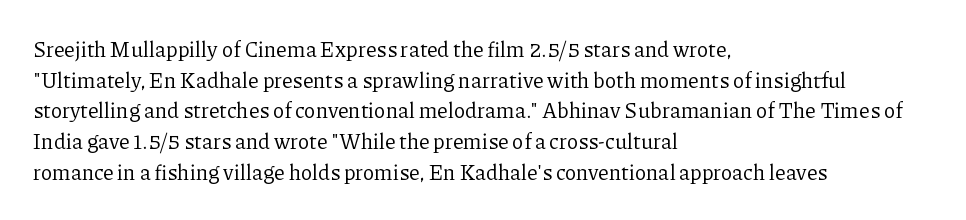
The strip under each line holds only bare page. The lines in this sample share a left origin and differ only in where they stop. The block of text has a typical density, with ordinary space between rows. A typesetter would call this zero additional tracking. Each stroke keeps to a modest, everyday thickness or less. Style check: upright.
